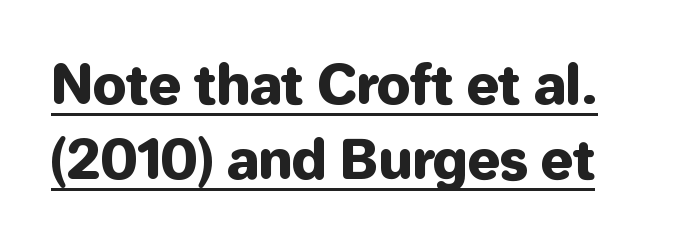
The image shows 54 px sans-serif type, upright; set normal line spacing (1.39x), normal letter spacing, underlined; low stroke contrast and a medium x-height.
